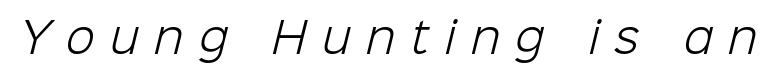
{"serif": "no", "bold": "no", "weight": "light", "width": "normal", "stroke_contrast": "low", "x_height": "medium", "monospaced": "no", "underline": "no", "letter_spacing": "wide", "letter_spacing_em": 0.37, "glyph_px": 42}
